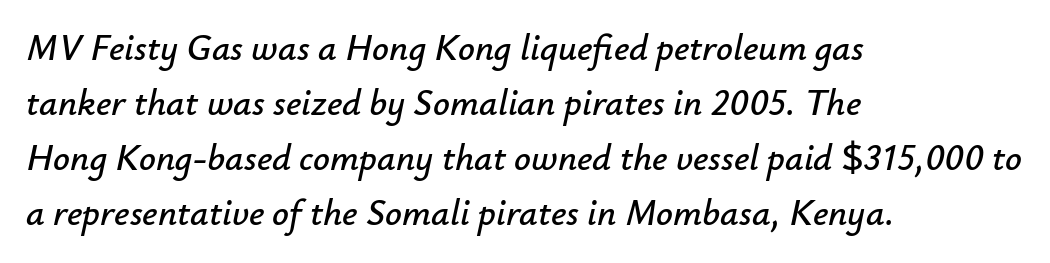
Q: Is the text italic (slanted)? A: Yes, it leans right by about 12 degrees.
Q: Is the text underlined? A: No.
Q: How is the paragraph aligned? A: Left-aligned.
Q: Is the spacing between letters normal or unusually wide? A: Normal.
Q: Is the spacing between lines tight, normal or loose? A: Normal.
Q: Width (condensed, normal, or wide)? A: Normal.
Q: Stroke contrast? A: Low.
Q: x-height? A: Small.
Q: Monospaced? A: No.
